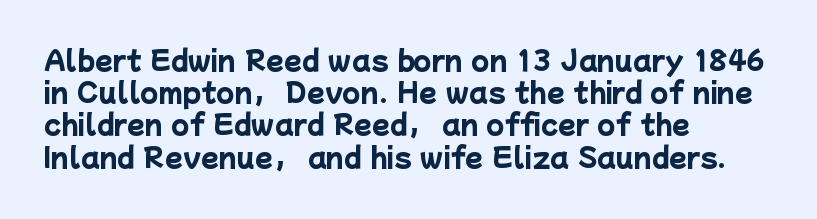
Short and long lines alike share a common starting point at left. Is the type bold? Yes — the strokes are clearly thick and heavy. The type is set solid horizontally, with unmodified tracking. Check the space under the baseline: it is left empty.
